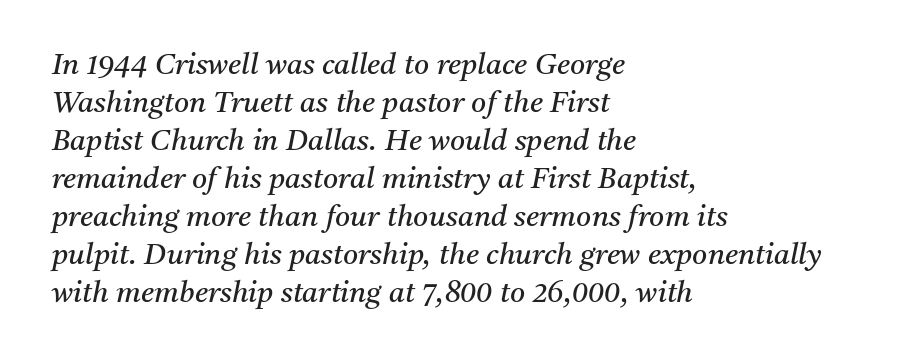
When letters slant like this, we call the style italic. The rendering shows small feet on the letterforms — a serif design. The typesetting does not lean heavy: it is not bold. Caption: multi-line text, flush left, ragged right.
